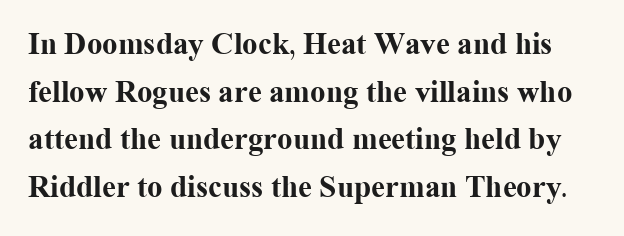
Q: Is the text bold? A: Yes.
Q: Is the text italic (slanted)? A: No, it is upright.
Q: Is the typeface a serif or a sans-serif typeface? A: Serif.
Q: Is the text underlined? A: No.
Q: Is the spacing between letters normal or unusually wide? A: Normal.
Q: Is the spacing between lines tight, normal or loose? A: Normal.
Q: Width (condensed, normal, or wide)? A: Normal.
Q: Stroke contrast? A: Medium.
Q: x-height? A: Medium.
Q: Monospaced? A: No.
